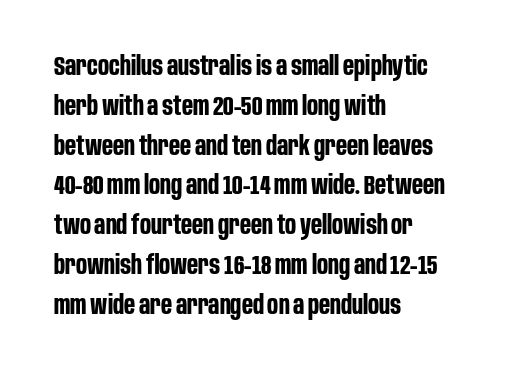
The image shows 26 px bold type, upright; set left-aligned, normal line spacing (1.53x), normal letter spacing, not underlined.
